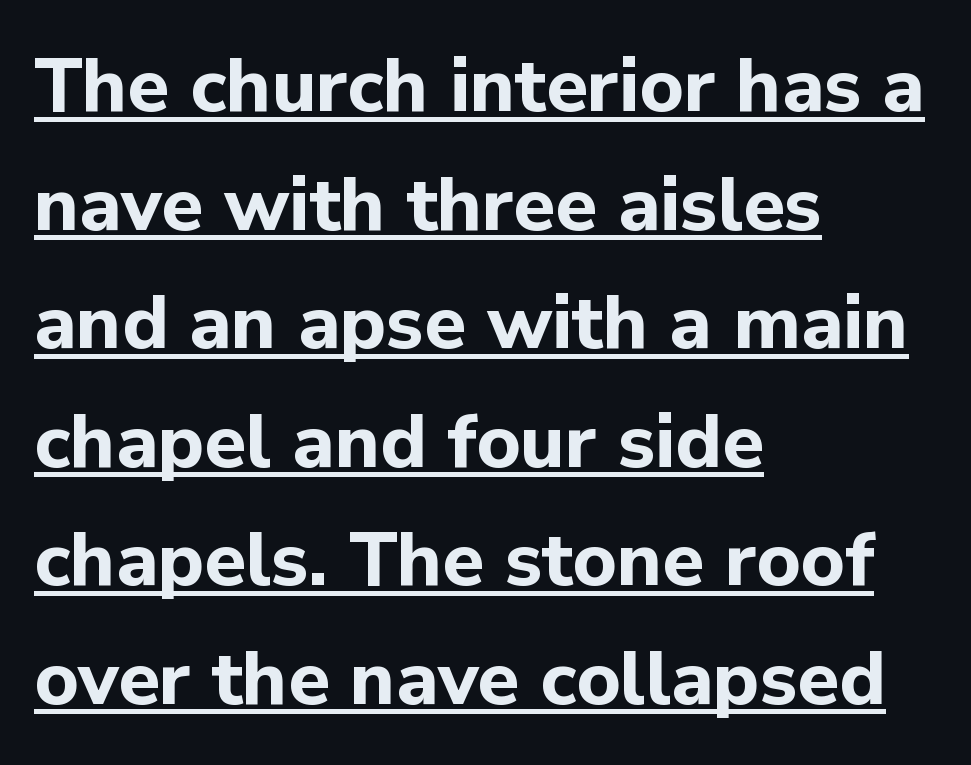
The image shows 76 px bold sans-serif type, upright; set left-aligned, normal line spacing (1.56x), normal letter spacing, underlined; low stroke contrast and a medium x-height.
